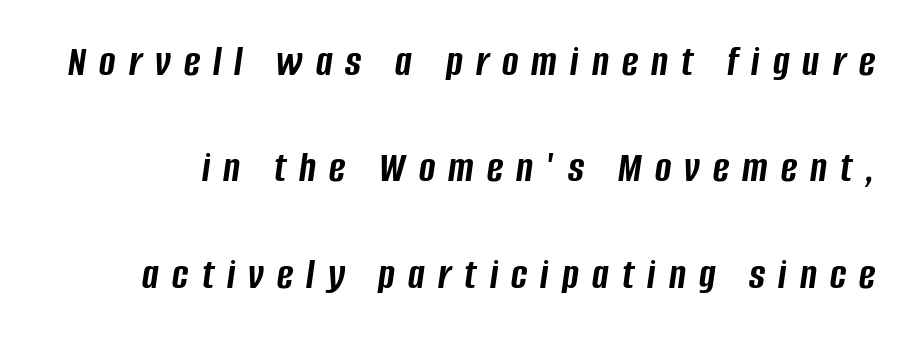
The image shows 44 px semibold, condensed type, italic (leaning right); set loose line spacing (2.42x), unusually wide letter spacing (+0.3 em), not underlined; low stroke contrast and a large x-height.
